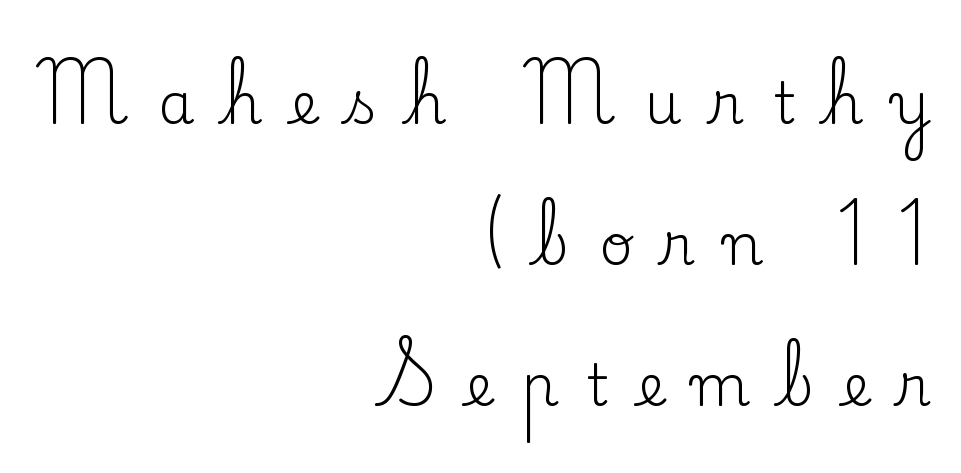
Q: Is the text bold? A: No.
Q: Is the text italic (slanted)? A: No, it is upright.
Q: Is the text underlined? A: No.
Q: How is the paragraph aligned? A: Right-aligned.
Q: Is the spacing between letters normal or unusually wide? A: Unusually wide.
Q: Is the spacing between lines tight, normal or loose? A: Loose.
Q: Width (condensed, normal, or wide)? A: Normal.
Q: Stroke contrast? A: Low.
Q: x-height? A: Small.
Q: Monospaced? A: No.
